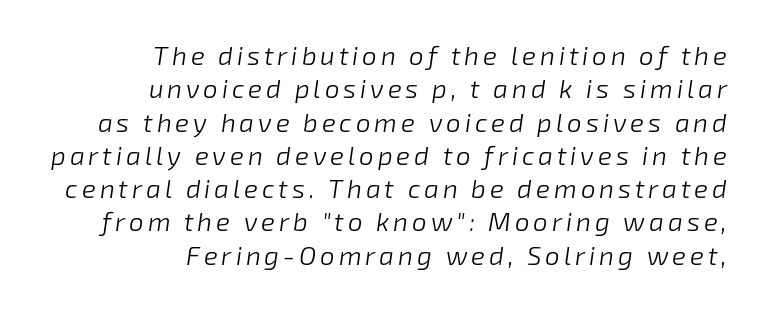
The image shows 26 px text type, italic (leaning right); set right-aligned, normal line spacing (1.28x), not underlined.
